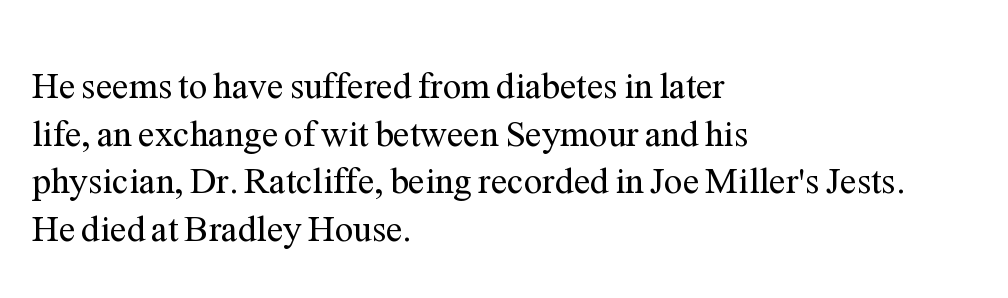
The image shows 37 px regular-weight serif type, upright; set left-aligned, normal line spacing (1.29x), normal letter spacing, not underlined; medium stroke contrast and a medium x-height.
